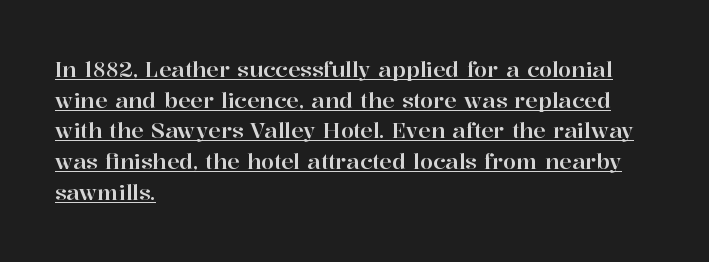
{"italic": "no", "underline": "yes", "align": "left", "line_spacing": "normal", "line_spacing_ratio": 1.46, "letter_spacing": "normal", "letter_spacing_em": 0.0, "glyph_px": 21}
